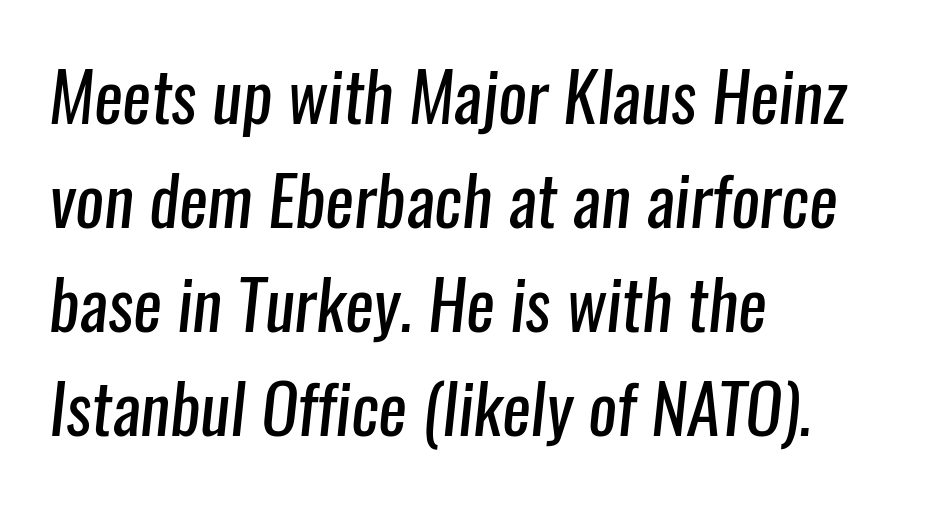
Q: Is the text bold? A: No.
Q: Is the typeface a serif or a sans-serif typeface? A: Sans-serif.
Q: Is the text underlined? A: No.
Q: How is the paragraph aligned? A: Left-aligned.
Q: Is the spacing between letters normal or unusually wide? A: Normal.
Q: Is the spacing between lines tight, normal or loose? A: Normal.
Q: Width (condensed, normal, or wide)? A: Condensed.
Q: Stroke contrast? A: Low.
Q: x-height? A: Medium.
Q: Monospaced? A: No.
